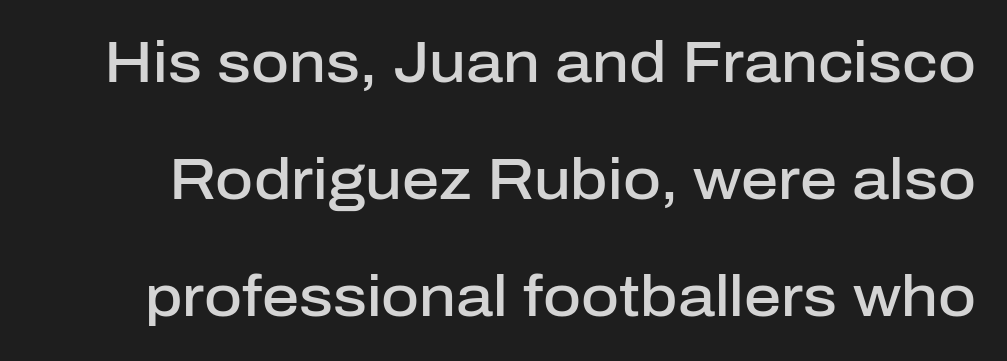
{"serif": "no", "italic": "no", "bold": "semi", "weight": "semibold", "width": "normal", "stroke_contrast": "low", "x_height": "medium", "monospaced": "no", "underline": "no", "line_spacing": "loose", "line_spacing_ratio": 2.02, "letter_spacing": "normal", "letter_spacing_em": 0.0, "glyph_px": 58}
